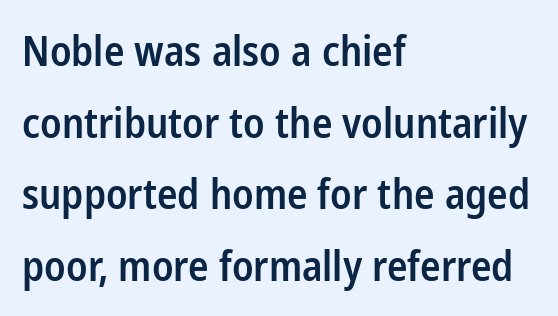
The image shows 41 px semibold, condensed sans-serif type, upright; set left-aligned, line spacing 1.75x, normal letter spacing, not underlined; low stroke contrast and a medium x-height.
